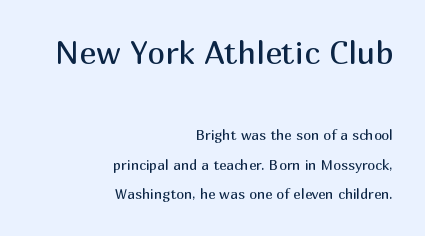
{"serif": "no", "italic": "no", "bold": "no", "weight": "regular", "width": "normal", "stroke_contrast": "medium", "x_height": "medium", "monospaced": "no", "underline": "no", "align": "right", "line_spacing": "loose", "line_spacing_ratio": 2.13, "letter_spacing": "normal", "letter_spacing_em": 0.0, "larger_block": "first", "size_ratio": 2.29, "glyph_px": 32}
